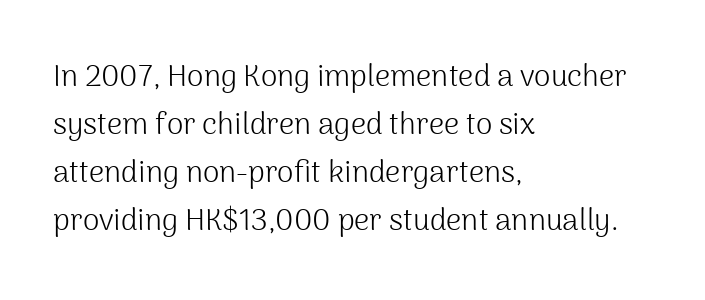
The specimen omits any rule beneath the text block's lines. This sample uses an upright cut, with every glyph sitting square on the baseline. Here the designer chose a conventional face with non-uniform glyph widths. Reading down the block, your eye returns to a fixed left position each line. The tracking reads as untouched default to a designer's eye.
